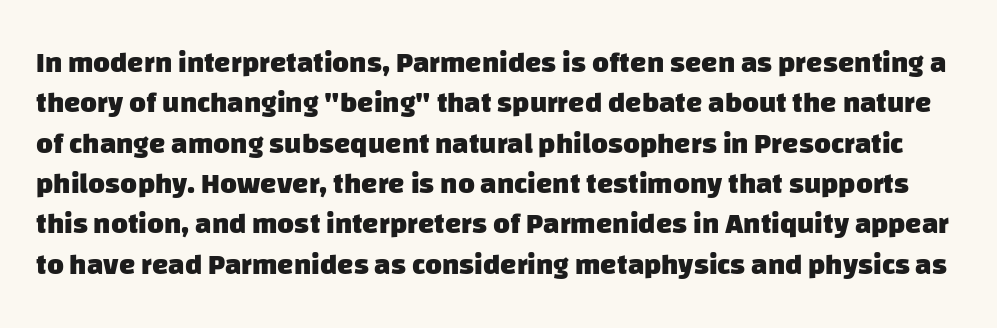
The image shows 29 px heavy sans-serif type; set normal line spacing (1.39x), normal letter spacing, not underlined; low stroke contrast and a large x-height.
